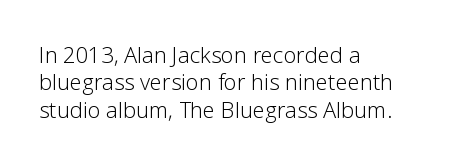
{"italic": "no", "bold": "no", "underline": "no", "align": "left", "line_spacing": "normal", "line_spacing_ratio": 1.25, "letter_spacing": "normal", "letter_spacing_em": 0.0, "glyph_px": 22}
